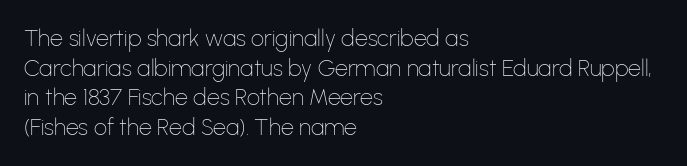
Q: Is the text bold? A: No.
Q: Is the text italic (slanted)? A: No, it is upright.
Q: Is the text underlined? A: No.
Q: How is the paragraph aligned? A: Left-aligned.
Q: Is the spacing between letters normal or unusually wide? A: Normal.
Q: Is the spacing between lines tight, normal or loose? A: Normal.
